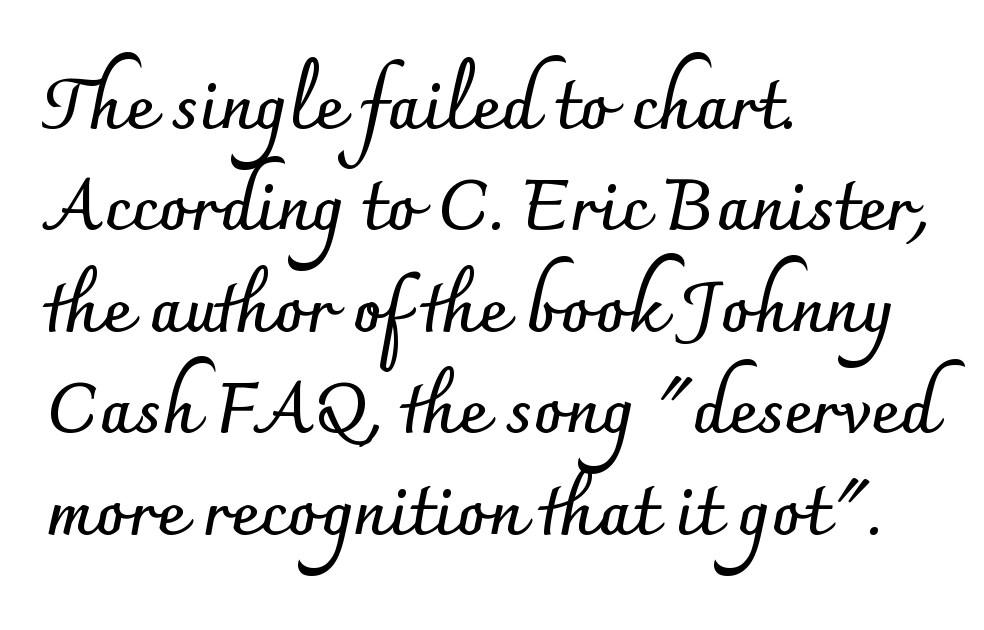
{"serif": "no", "bold": "yes", "weight": "semibold", "width": "normal", "stroke_contrast": "low", "x_height": "small", "monospaced": "no", "underline": "no", "align": "left", "line_spacing": "normal", "line_spacing_ratio": 1.47, "letter_spacing": "normal", "letter_spacing_em": 0.0, "glyph_px": 69}
